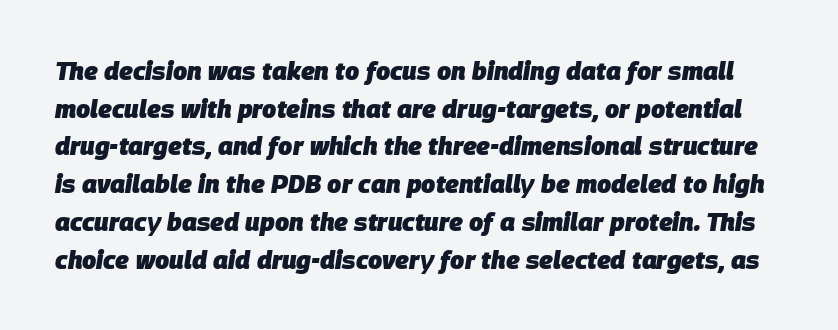
The image shows 25 px bold type, italic (leaning right); set normal line spacing (1.51x), normal letter spacing, not underlined.
